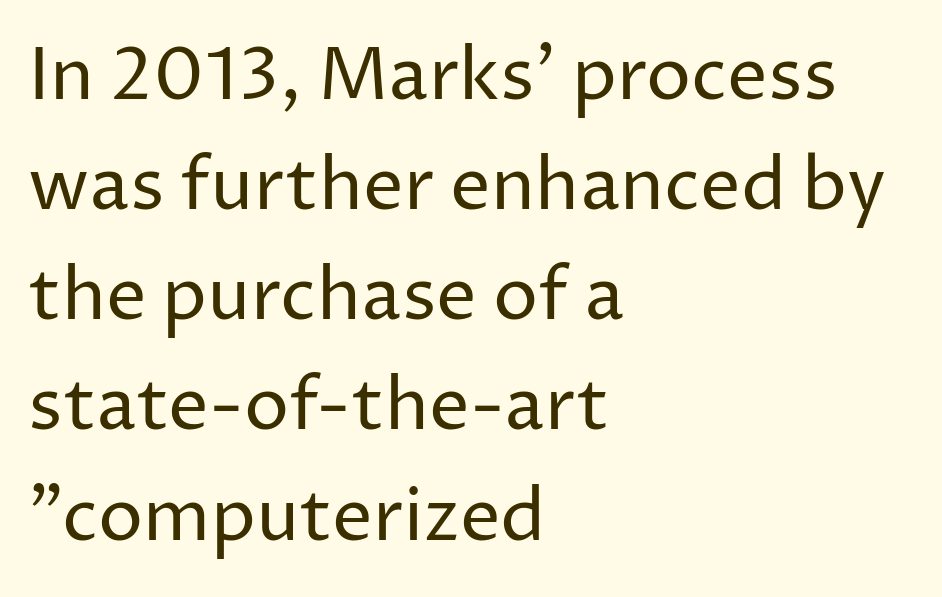
Q: Is the text bold? A: No.
Q: Is the text italic (slanted)? A: No, it is upright.
Q: Is the typeface a serif or a sans-serif typeface? A: Sans-serif.
Q: Is the text underlined? A: No.
Q: How is the paragraph aligned? A: Left-aligned.
Q: Is the spacing between letters normal or unusually wide? A: Normal.
Q: Is the spacing between lines tight, normal or loose? A: Normal.
Q: Width (condensed, normal, or wide)? A: Normal.
Q: Stroke contrast? A: Low.
Q: x-height? A: Medium.
Q: Monospaced? A: No.
